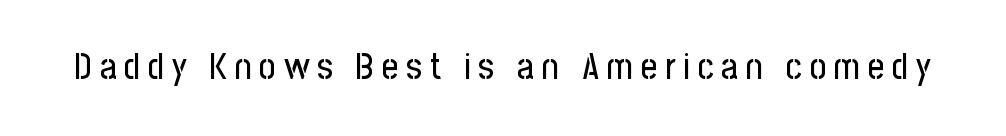
Underlining? Definitely not there. How are the letters spaced? Widely, with obvious added tracking. Is this a sans? Yes — the strokes have no serifs. Note the varied advance widths — an 'i' is clearly narrower than an 'm'. Ascenders rise straight up at ninety degrees.
